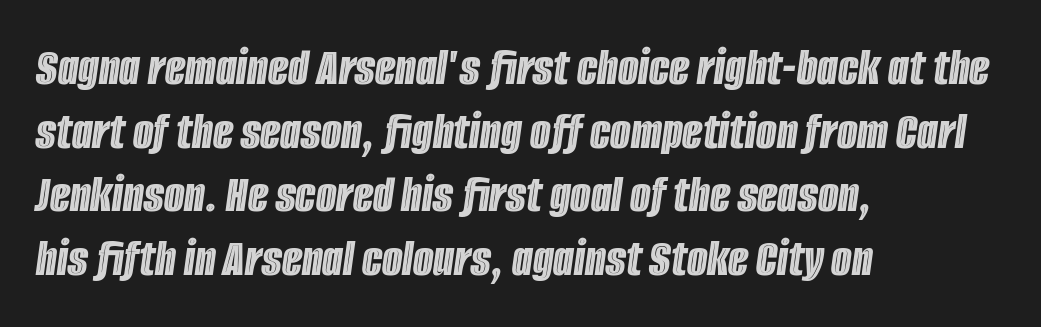
The image shows 53 px condensed type, italic (leaning right); set left-aligned, line spacing 1.2x, normal letter spacing, not underlined; a large x-height.
